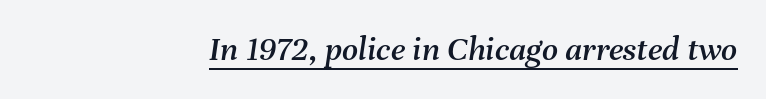
The letters sit at their default tracking, neither squeezed nor spread. The typesetter chose a ragged-left arrangement here. A typesetter would call this proportional, since set widths differ per character. Would a proofreader flag this as italicized? Yes. Students, observe the line beneath the letters — that is underlining.
